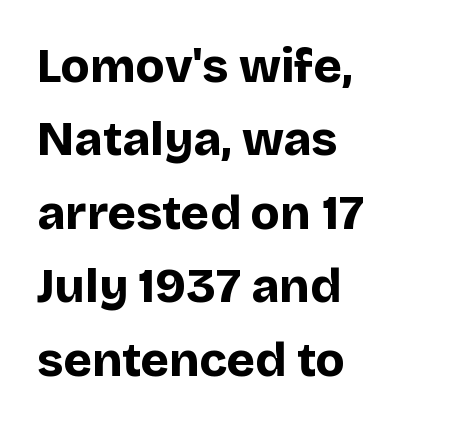
The image shows 48 px bold sans-serif type, upright; set left-aligned, normal line spacing (1.53x), normal letter spacing, not underlined; low stroke contrast and a large x-height.
